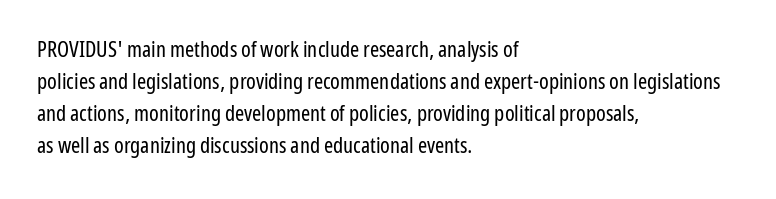
The image shows 22 px text type, upright; set left-aligned, normal line spacing (1.45x), normal letter spacing, not underlined.
